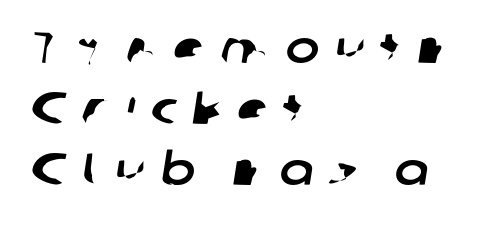
Horizontally, the lines are justified to the leading edge only. Honestly, the letter spacing is so wide it's the main thing you notice. This is sans-serif lettering, the kind often seen on screens and signage. The passage shown is typed in a proportional face where columns would drift.
